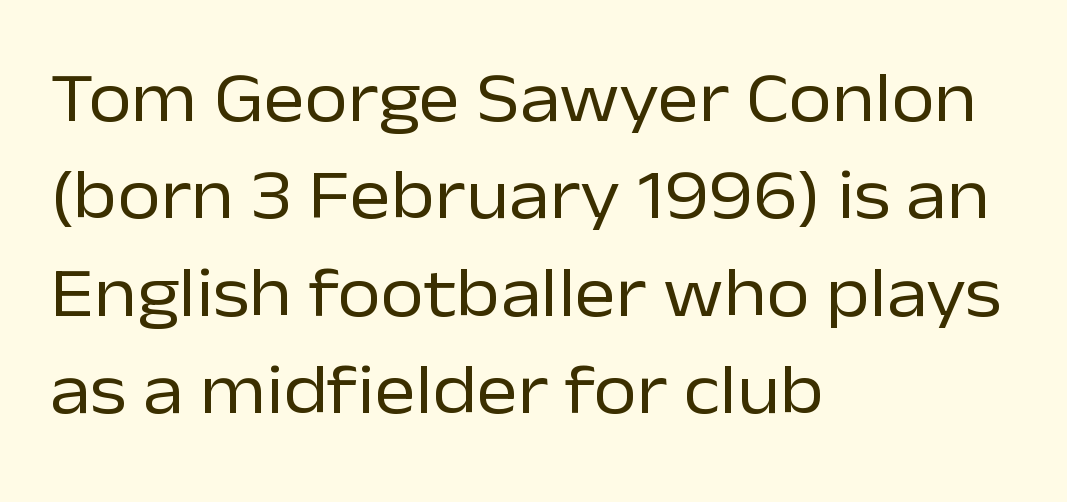
Q: Is the text bold? A: No.
Q: Is the text italic (slanted)? A: No, it is upright.
Q: Is the typeface a serif or a sans-serif typeface? A: Sans-serif.
Q: Is the text underlined? A: No.
Q: How is the paragraph aligned? A: Left-aligned.
Q: Is the spacing between letters normal or unusually wide? A: Normal.
Q: Is the spacing between lines tight, normal or loose? A: Normal.
Q: Width (condensed, normal, or wide)? A: Normal.
Q: Stroke contrast? A: Low.
Q: x-height? A: Medium.
Q: Monospaced? A: No.
